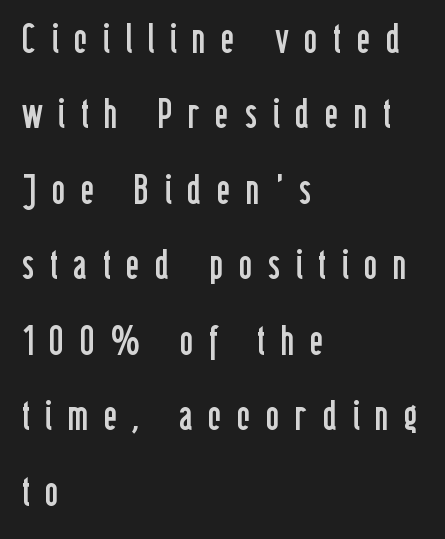
{"serif": "no", "italic": "no", "bold": "no", "weight": "regular", "width": "condensed", "stroke_contrast": "low", "x_height": "medium", "monospaced": "no", "underline": "no", "align": "left", "line_spacing_ratio": 1.84, "letter_spacing": "wide", "letter_spacing_em": 0.38, "glyph_px": 41}
